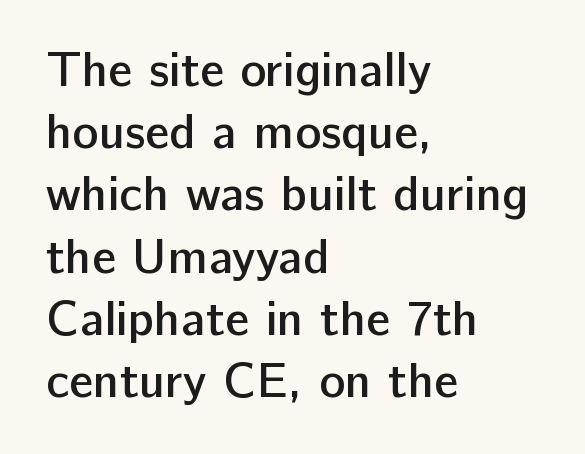
Q: Is the text bold? A: Semi-bold.
Q: Is the text italic (slanted)? A: No, it is upright.
Q: Is the typeface a serif or a sans-serif typeface? A: Sans-serif.
Q: Is the text underlined? A: No.
Q: How is the paragraph aligned? A: Left-aligned.
Q: Is the spacing between letters normal or unusually wide? A: Normal.
Q: Is the spacing between lines tight, normal or loose? A: Normal.
Q: Width (condensed, normal, or wide)? A: Normal.
Q: Stroke contrast? A: Low.
Q: x-height? A: Medium.
Q: Monospaced? A: No.
